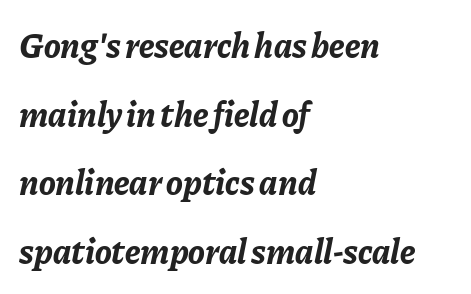
Q: Is the text bold? A: Yes.
Q: Is the text italic (slanted)? A: Yes, it leans right by about 11 degrees.
Q: Is the text underlined? A: No.
Q: How is the paragraph aligned? A: Left-aligned.
Q: Is the spacing between letters normal or unusually wide? A: Normal.
Q: Is the spacing between lines tight, normal or loose? A: Loose.
Q: Width (condensed, normal, or wide)? A: Normal.
Q: Stroke contrast? A: Low.
Q: x-height? A: Medium.
Q: Monospaced? A: No.
